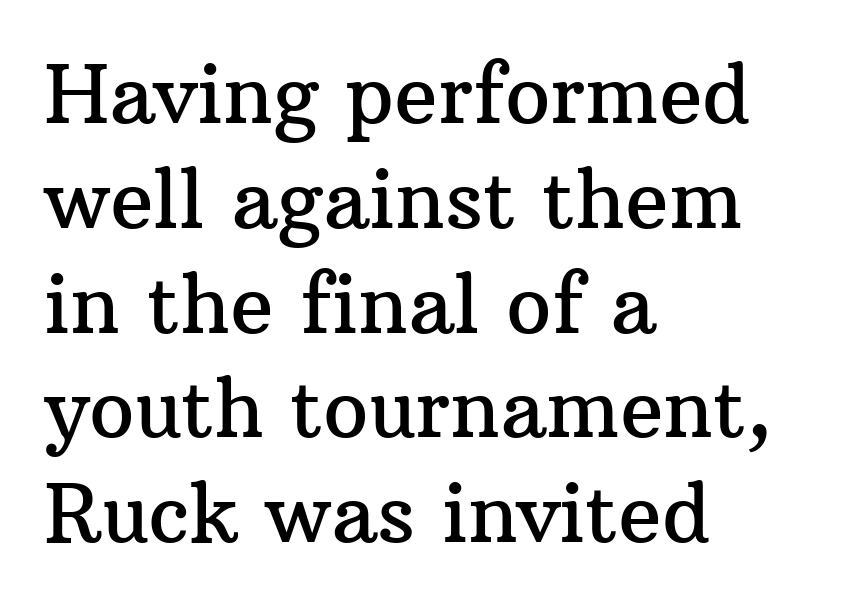
These lines sit exactly where default settings would place them. Ascenders rise straight up at ninety degrees. The foot of each line stays bare and open. No extra tracking has been applied to these lines.
